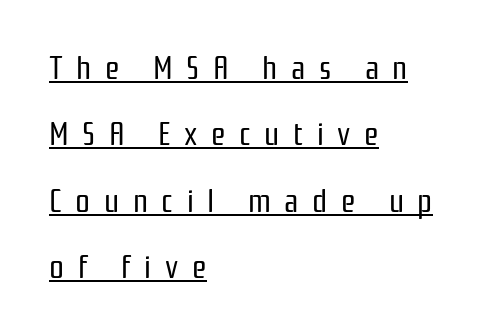
{"serif": "no", "italic": "no", "bold": "no", "weight": "regular", "width": "condensed", "stroke_contrast": "low", "x_height": "medium", "monospaced": "no", "underline": "yes", "align": "left", "line_spacing": "loose", "line_spacing_ratio": 2.01, "letter_spacing": "wide", "letter_spacing_em": 0.41, "glyph_px": 33}
